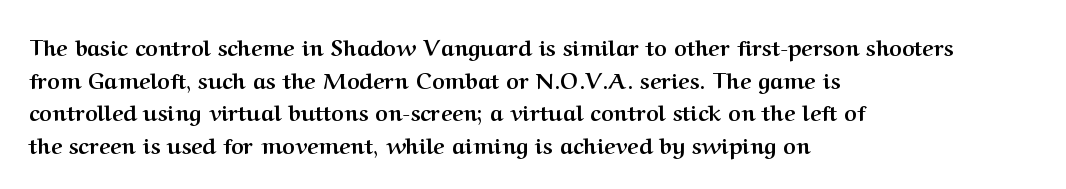
The letters stand straight up with perfectly vertical stems. Vertical spacing — default. Beneath every word, the page is bare. Typeset ragged right — the left edge is the straight one.
